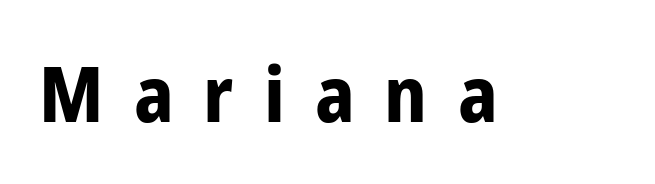
The image shows 77 px bold, condensed sans-serif type, upright; set unusually wide letter spacing (+0.39 em), not underlined; low stroke contrast and a medium x-height.
